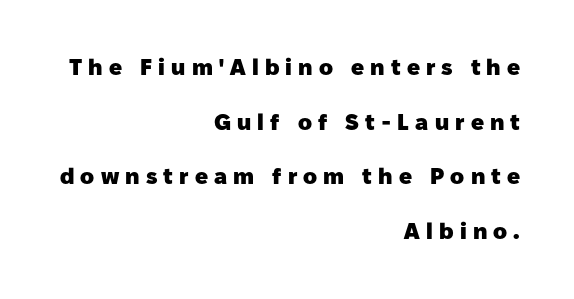
The letters are bold, with thick, heavy strokes. Loosely led — the rows are spread out. Caption: multi-line text, flush right, ragged left. There is plenty of visible air inserted between adjacent glyphs.
